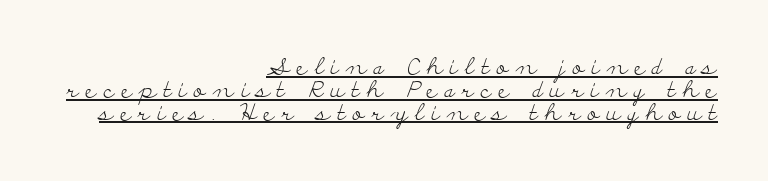
Q: Is the text bold? A: No.
Q: Is the text italic (slanted)? A: Yes.
Q: Is the text underlined? A: Yes.
Q: How is the paragraph aligned? A: Right-aligned.
Q: Is the spacing between letters normal or unusually wide? A: Unusually wide.
Q: Is the spacing between lines tight, normal or loose? A: Tight.
